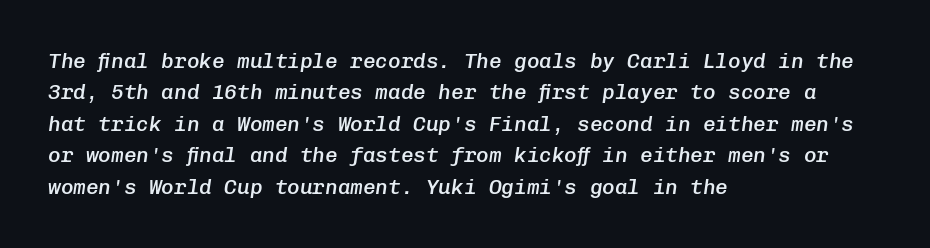
Notice how the passage keeps a crisp vertical edge on the left only. These lines were composed using italics. The font is running at a semibold setting, under full bold. Words appear dense and cohesive because spacing is normal.
